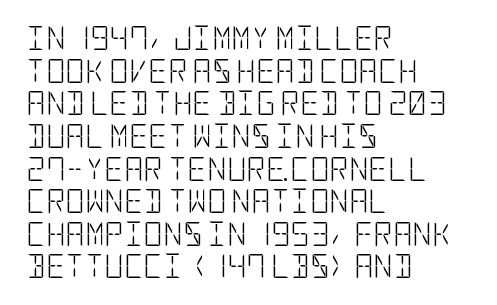
{"italic": "no", "bold": "no", "underline": "no", "align": "left", "line_spacing": "normal", "line_spacing_ratio": 1.36, "letter_spacing": "normal", "letter_spacing_em": 0.0, "glyph_px": 24}
